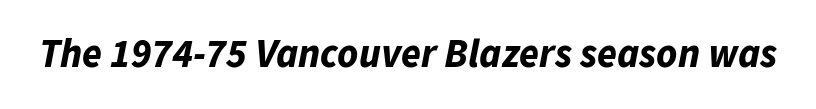
The image shows 40 px bold type, italic (leaning right); set normal letter spacing, not underlined; low stroke contrast and a medium x-height.
